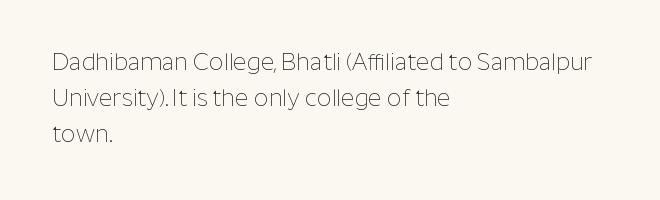
Q: Is the text bold? A: No.
Q: Is the text italic (slanted)? A: No, it is upright.
Q: Is the text underlined? A: No.
Q: How is the paragraph aligned? A: Left-aligned.
Q: Is the spacing between letters normal or unusually wide? A: Normal.
Q: Is the spacing between lines tight, normal or loose? A: Normal.
